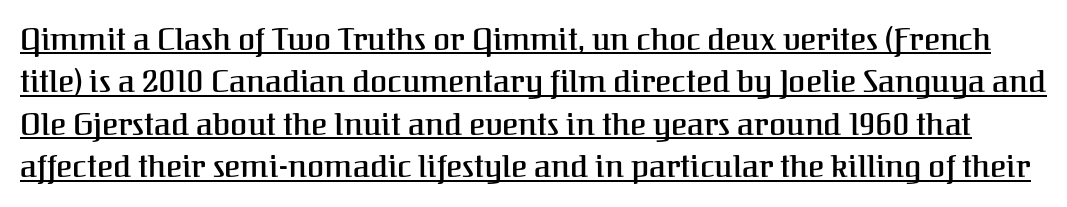
A normal amount of white space separates one row of letters from the next. If you drew a line through each stem, it would be perfectly vertical. The passage shown has conventional tracking throughout. Underlining? Definitely there. Letterform terminals end in serifs throughout the passage.
